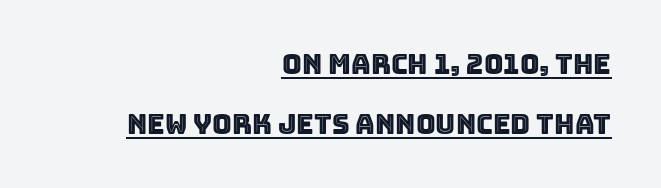
The setting favours the right margin, as signatures and pull-quotes sometimes do. Quick note: underline on. Compared with typical body copy, the letter spacing here is the same. How would I describe the line gaps? Wide and relaxed. No italicization has been applied; the sample stays upright.
